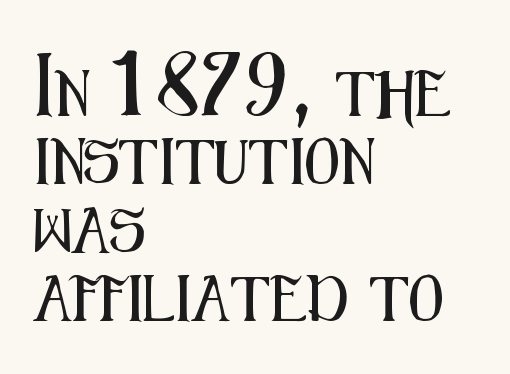
The rendering uses natural spacing where letterforms have individual widths. This is the regular roman posture of the typeface. A normal amount of white space separates one row of letters from the next.
